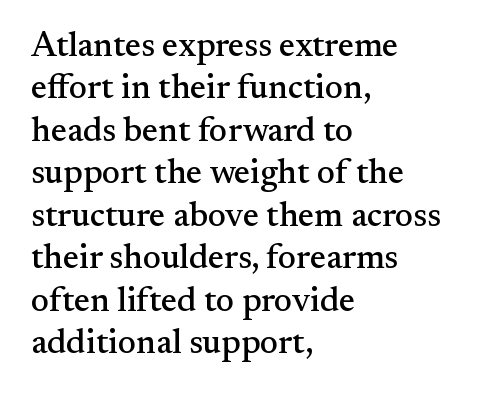
The image shows 34 px serif type, upright; set left-aligned, normal line spacing (1.25x), normal letter spacing, not underlined; medium stroke contrast and a small x-height.
